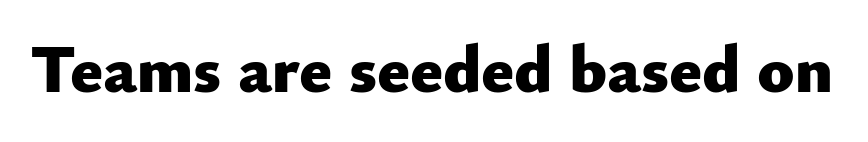
Q: Is the text bold? A: Yes.
Q: Is the text italic (slanted)? A: No, it is upright.
Q: Is the typeface a serif or a sans-serif typeface? A: Sans-serif.
Q: Is the text underlined? A: No.
Q: Is the spacing between letters normal or unusually wide? A: Normal.
Q: Width (condensed, normal, or wide)? A: Normal.
Q: Stroke contrast? A: Low.
Q: x-height? A: Small.
Q: Monospaced? A: No.
